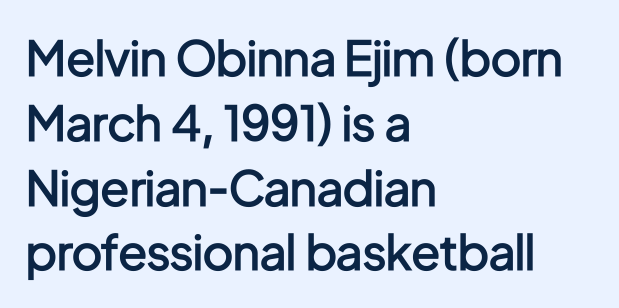
{"serif": "no", "italic": "no", "bold": "semi", "weight": "semibold", "width": "condensed", "stroke_contrast": "low", "x_height": "medium", "monospaced": "no", "underline": "no", "align": "left", "line_spacing": "normal", "line_spacing_ratio": 1.35, "letter_spacing": "normal", "letter_spacing_em": 0.0, "glyph_px": 48}
